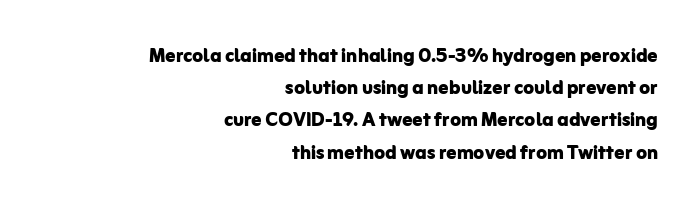
{"italic": "no", "bold": "yes", "underline": "no", "align": "right", "line_spacing": "normal", "line_spacing_ratio": 1.29, "letter_spacing": "normal", "letter_spacing_em": 0.0, "glyph_px": 25}
